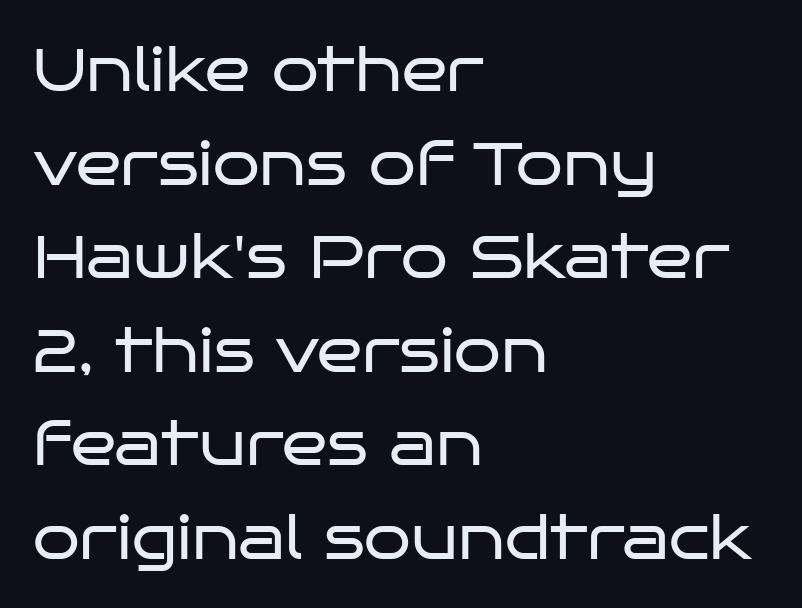
{"serif": "no", "italic": "no", "bold": "no", "weight": "regular", "width": "wide", "stroke_contrast": "low", "x_height": "large", "monospaced": "no", "underline": "no", "align": "left", "line_spacing": "normal", "line_spacing_ratio": 1.56, "letter_spacing": "normal", "letter_spacing_em": 0.0, "glyph_px": 60}
